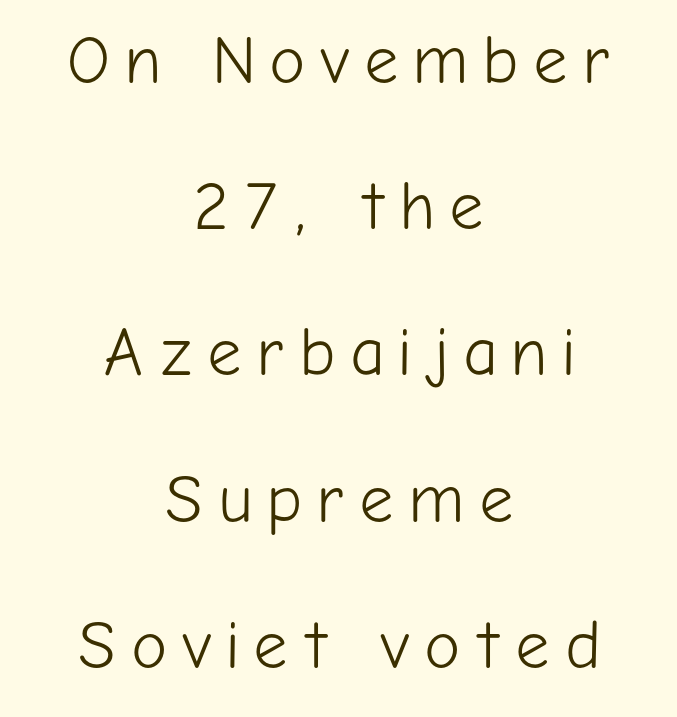
Q: Is the text bold? A: No.
Q: Is the text italic (slanted)? A: No, it is upright.
Q: Is the typeface a serif or a sans-serif typeface? A: Sans-serif.
Q: Is the text underlined? A: No.
Q: How is the paragraph aligned? A: Centered.
Q: Is the spacing between letters normal or unusually wide? A: Unusually wide.
Q: Is the spacing between lines tight, normal or loose? A: Loose.
Q: Width (condensed, normal, or wide)? A: Normal.
Q: Stroke contrast? A: Low.
Q: x-height? A: Medium.
Q: Monospaced? A: No.
